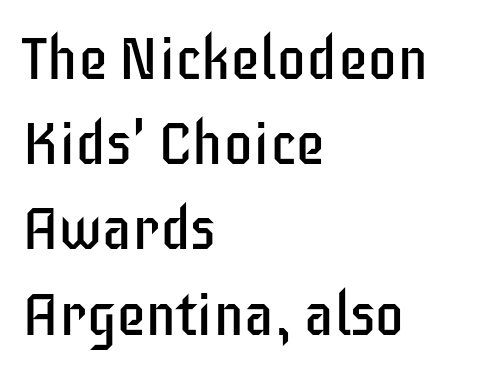
The image shows 60 px regular-weight, condensed sans-serif type, upright; set left-aligned, normal line spacing (1.42x), normal letter spacing, not underlined; low stroke contrast and a large x-height.
